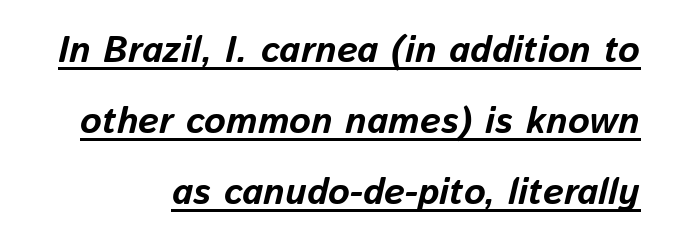
Default kerning and tracking; the words read as compact shapes. Honestly, the underline is the first thing you notice here. An italicized treatment has been applied to the whole sample. Proportional: the letters do not fall into vertical columns. The typesetting leans heavy: a genuine bold.
